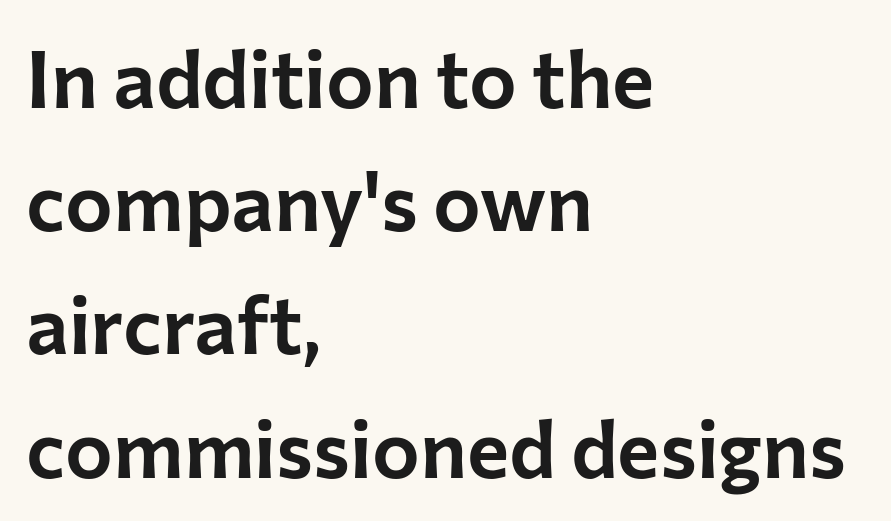
{"serif": "no", "italic": "no", "width": "normal", "stroke_contrast": "low", "x_height": "medium", "monospaced": "no", "underline": "no", "align": "left", "line_spacing": "normal", "line_spacing_ratio": 1.54, "letter_spacing": "normal", "letter_spacing_em": 0.0, "glyph_px": 80}
